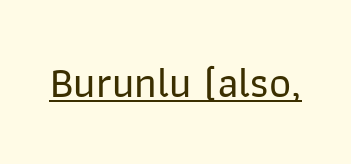
{"serif": "no", "italic": "no", "width": "normal", "stroke_contrast": "low", "x_height": "medium", "monospaced": "no", "underline": "yes", "letter_spacing": "normal", "letter_spacing_em": 0.0, "glyph_px": 43}
